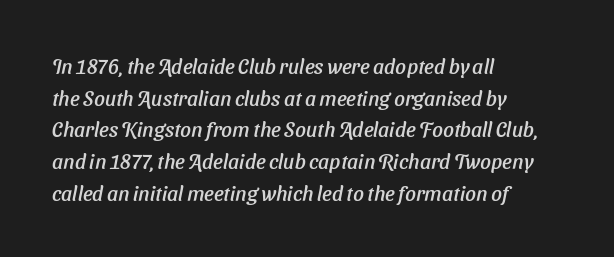
The image shows 21 px text type, italic (leaning right); set left-aligned, normal line spacing (1.51x), normal letter spacing, not underlined.
